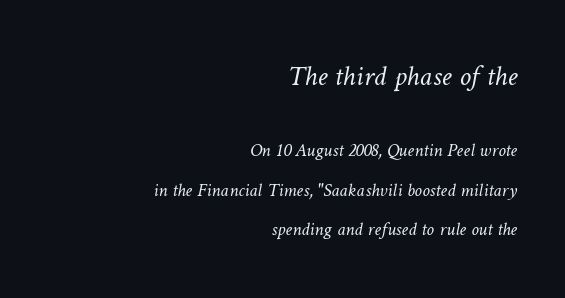
{"bold": "no", "weight": "light", "width": "normal", "stroke_contrast": "low", "x_height": "medium", "monospaced": "no", "underline": "no", "align": "right", "line_spacing": "loose", "line_spacing_ratio": 2.07, "letter_spacing": "normal", "letter_spacing_em": 0.0, "larger_block": "first", "size_ratio": 1.53, "glyph_px": 29}
